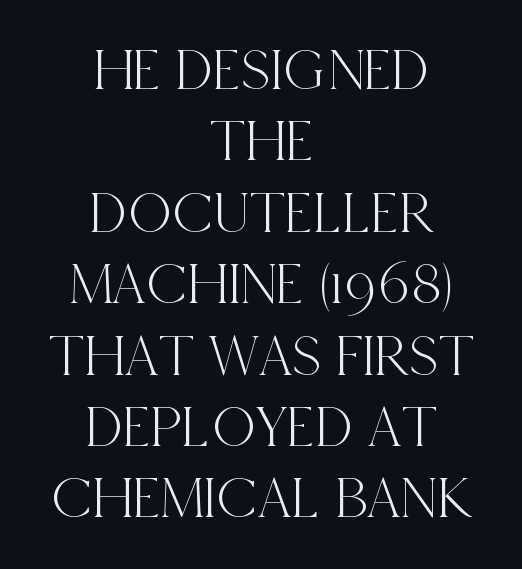
The image shows 60 px condensed serif type, upright; set centered, line spacing 1.19x, normal letter spacing, not underlined; a large x-height.
